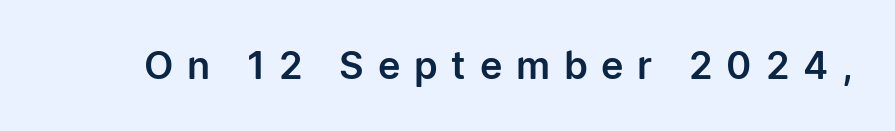
Observe the absence of serifs on each vertical stroke in this sample. Spacing verdict: proportional, widths tailored to each character. Decoration check: the copy has no underline. You could only call the tracking loose — the letters float apart. This sample uses an upright cut, with every glyph sitting square on the baseline.
